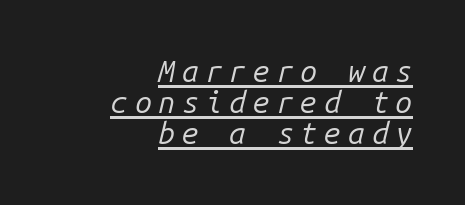
Q: Is the text bold? A: No.
Q: Is the text italic (slanted)? A: Yes, it leans right by about 14 degrees.
Q: Is the text underlined? A: Yes.
Q: How is the paragraph aligned? A: Right-aligned.
Q: Is the spacing between letters normal or unusually wide? A: Unusually wide.
Q: Is the spacing between lines tight, normal or loose? A: Tight.
Q: Width (condensed, normal, or wide)? A: Normal.
Q: Stroke contrast? A: Low.
Q: x-height? A: Medium.
Q: Monospaced? A: Yes.
